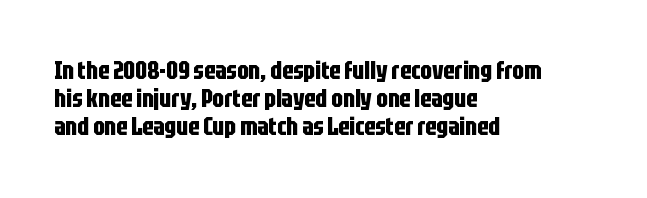
The image shows 25 px bold type, upright; set left-aligned, tight line spacing (1.13x), normal letter spacing, not underlined.
